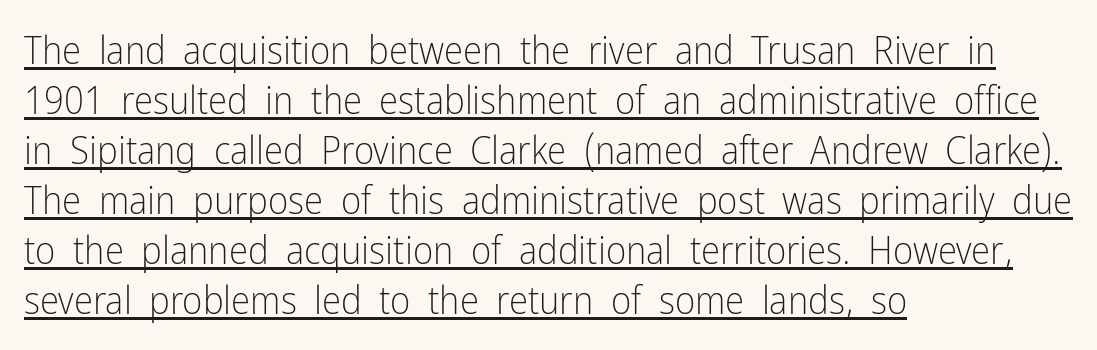
{"serif": "no", "italic": "no", "bold": "no", "weight": "light", "width": "condensed", "stroke_contrast": "low", "x_height": "medium", "monospaced": "no", "underline": "yes", "align": "left", "line_spacing": "normal", "line_spacing_ratio": 1.28, "letter_spacing": "normal", "letter_spacing_em": 0.0, "glyph_px": 39}
